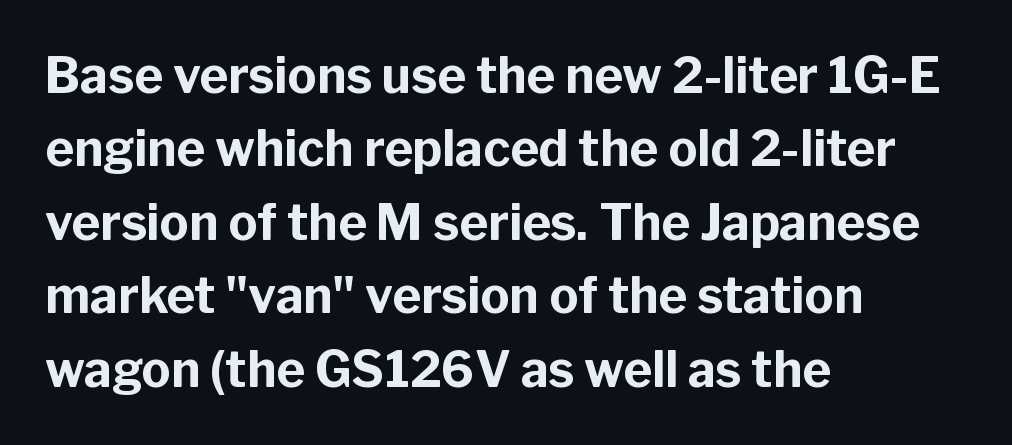
{"serif": "no", "italic": "no", "bold": "yes", "weight": "bold", "width": "normal", "stroke_contrast": "low", "x_height": "medium", "monospaced": "no", "underline": "no", "align": "left", "line_spacing": "normal", "line_spacing_ratio": 1.5, "letter_spacing": "normal", "letter_spacing_em": 0.0, "glyph_px": 49}
